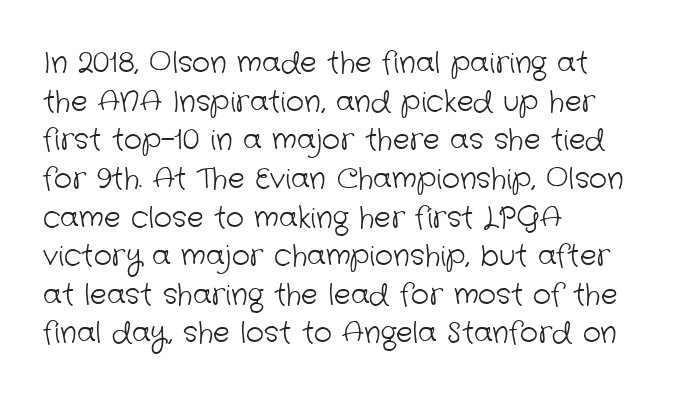
The leading is moderate, giving the passage an even texture. Typeset ragged right — the left edge is the straight one. A bare baseline throughout the passage. These glyphs show unthickened strokes, regular width or finer.
